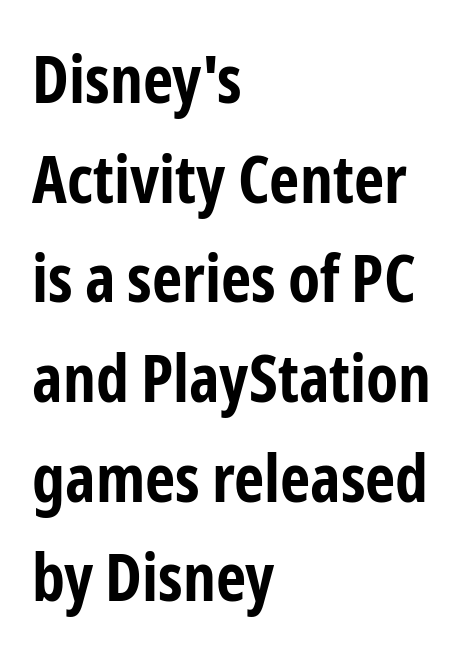
Q: Is the text bold? A: Yes.
Q: Is the text italic (slanted)? A: No, it is upright.
Q: Is the typeface a serif or a sans-serif typeface? A: Sans-serif.
Q: Is the text underlined? A: No.
Q: How is the paragraph aligned? A: Left-aligned.
Q: Is the spacing between letters normal or unusually wide? A: Normal.
Q: Is the spacing between lines tight, normal or loose? A: Normal.
Q: Width (condensed, normal, or wide)? A: Condensed.
Q: Stroke contrast? A: Low.
Q: x-height? A: Medium.
Q: Monospaced? A: No.
